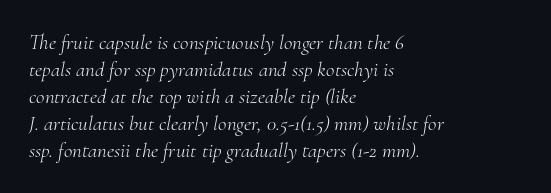
The type is set solid horizontally, with unmodified tracking. This reads as an unemphasized weight, regular at the heaviest. Does the leading feel generous? No, just average. The paragraph shown leans on its left margin. Decoration check: the copy has no underline.
